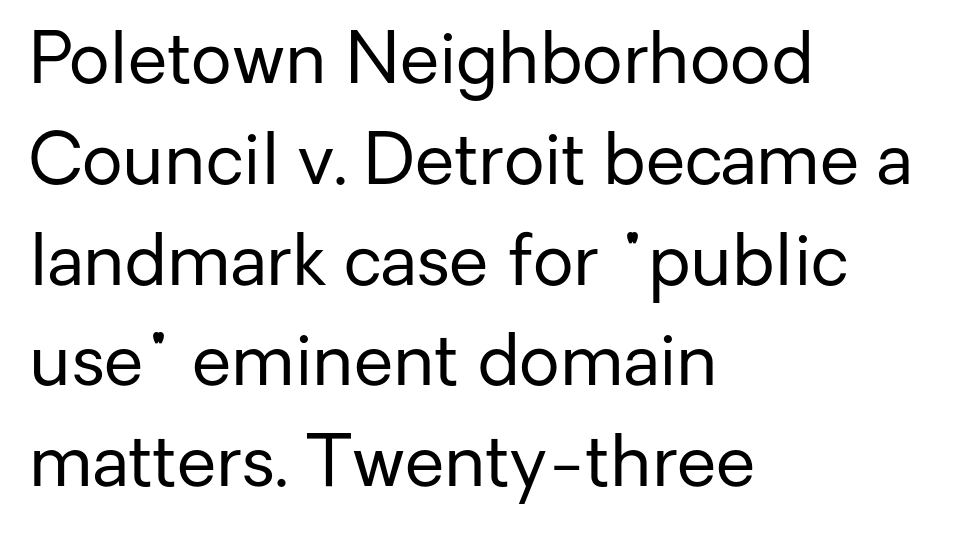
The passage shown is not bold in any degree. Does the leading feel generous? No, just average. This is the regular roman posture of the typeface. What stands out about the letter spacing? Nothing — it is the standard amount. Bare-footed words on every line. The face used here is proportionally spaced, like ordinary book or web type.
